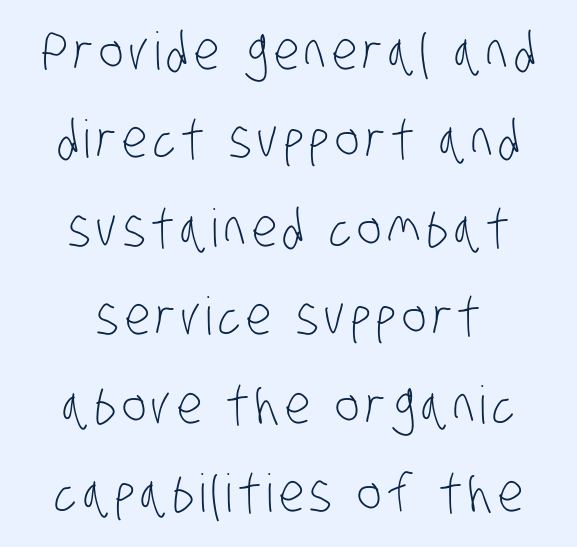
Q: Is the text bold? A: No.
Q: Is the typeface a serif or a sans-serif typeface? A: Sans-serif.
Q: Is the text underlined? A: No.
Q: How is the paragraph aligned? A: Centered.
Q: Is the spacing between lines tight, normal or loose? A: Normal.
Q: Width (condensed, normal, or wide)? A: Condensed.
Q: Stroke contrast? A: Low.
Q: x-height? A: Large.
Q: Monospaced? A: No.
